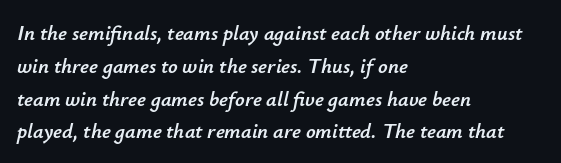
Rendered with sloped, italic letterforms. Observe the ordinary spacing: letters are neighbours, not strangers. A typesetter would call this leading conventional body-copy spacing. The rag falls on the right side of this text block. Bare-footed words on every line.
